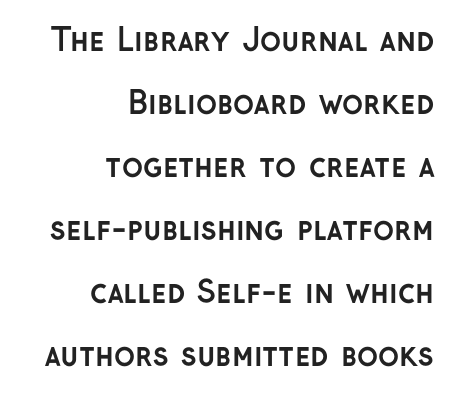
The image shows 31 px semibold sans-serif type, upright; set right-aligned, loose line spacing (2.03x), normal letter spacing, not underlined; low stroke contrast and a medium x-height.
